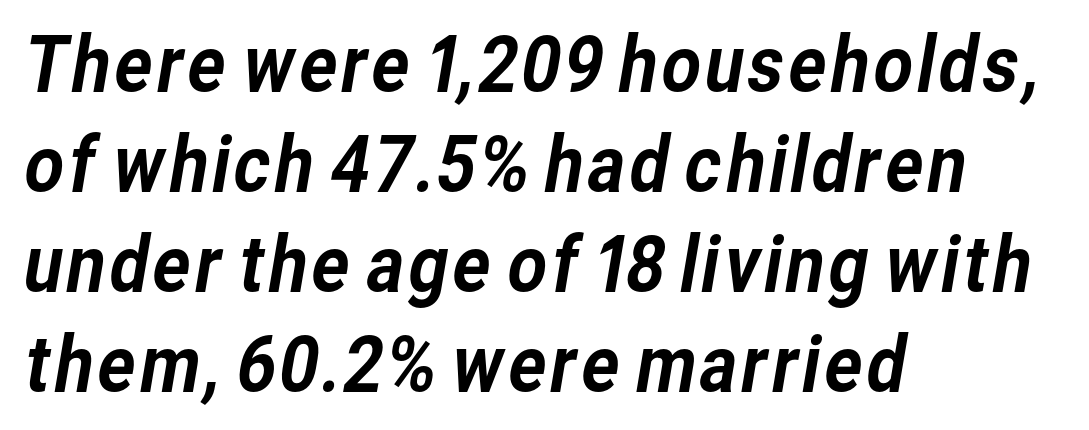
{"serif": "no", "width": "normal", "stroke_contrast": "low", "x_height": "medium", "monospaced": "no", "underline": "no", "align": "left", "line_spacing": "normal", "line_spacing_ratio": 1.3, "letter_spacing": "normal", "letter_spacing_em": 0.0, "glyph_px": 77}
